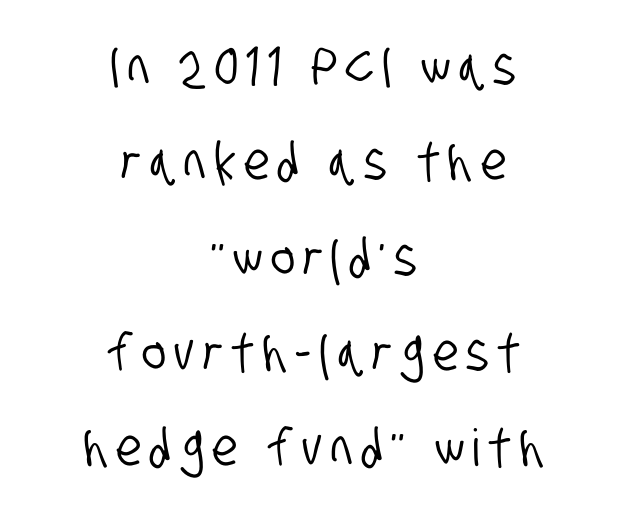
The image shows 51 px condensed sans-serif type; set centered, line spacing 1.87x, not underlined; low stroke contrast and a large x-height.
